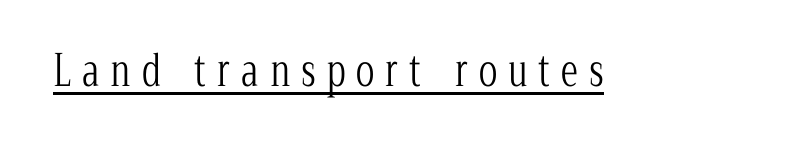
{"serif": "yes", "italic": "no", "bold": "no", "weight": "light", "width": "condensed", "stroke_contrast": "low", "x_height": "medium", "monospaced": "no", "underline": "yes", "letter_spacing": "wide", "letter_spacing_em": 0.26, "glyph_px": 43}
